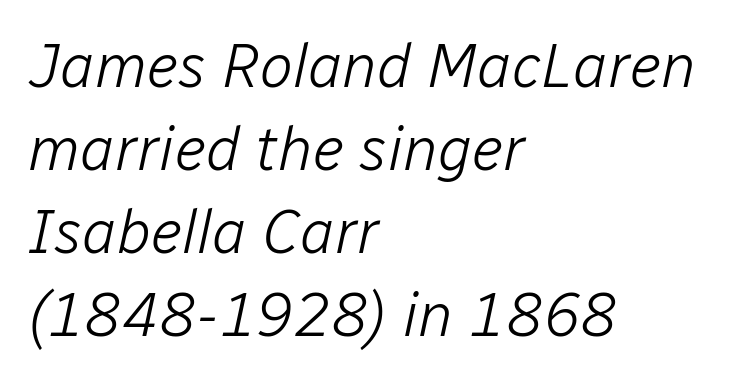
Q: Is the text bold? A: No.
Q: Is the text italic (slanted)? A: Yes, it leans right by about 12 degrees.
Q: Is the text underlined? A: No.
Q: How is the paragraph aligned? A: Left-aligned.
Q: Is the spacing between letters normal or unusually wide? A: Normal.
Q: Is the spacing between lines tight, normal or loose? A: Normal.
Q: Width (condensed, normal, or wide)? A: Normal.
Q: Stroke contrast? A: Low.
Q: x-height? A: Medium.
Q: Monospaced? A: No.
